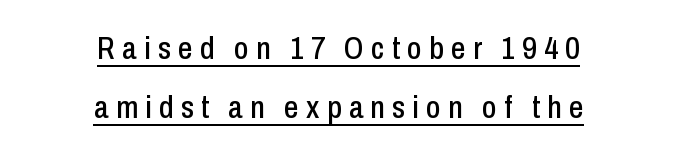
The image shows 32 px condensed sans-serif type, upright; set centered, line spacing 1.84x, unusually wide letter spacing (+0.23 em), underlined; low stroke contrast and a medium x-height.
